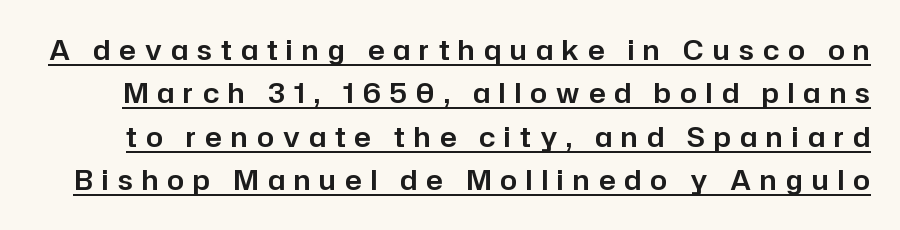
The image shows 27 px text type, upright; set normal line spacing (1.61x), unusually wide letter spacing (+0.34 em), underlined.
